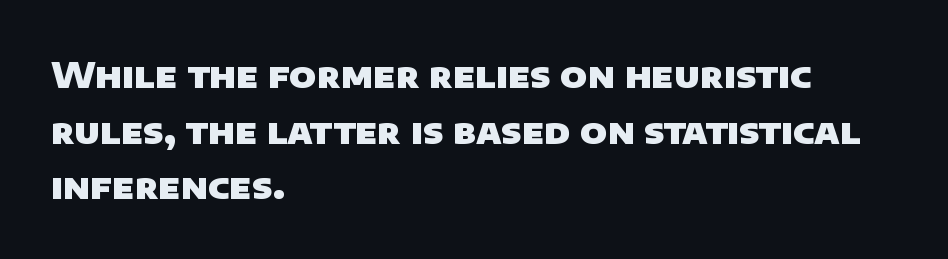
The image shows 35 px heavy sans-serif type; set left-aligned, normal line spacing (1.59x), normal letter spacing, not underlined; low stroke contrast and a large x-height.
